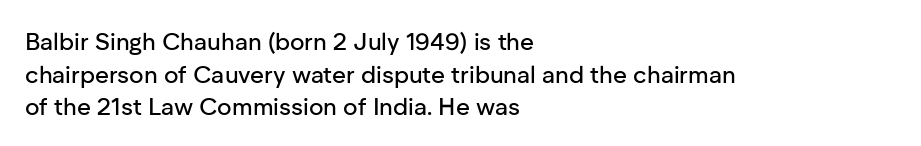
The vertical gap from one line to the next is medium. The rendering keeps characters at their native spacing. The axis of the letterforms is exactly vertical. Bare-footed words on every line. In CSS terms this would be text-align: left.
